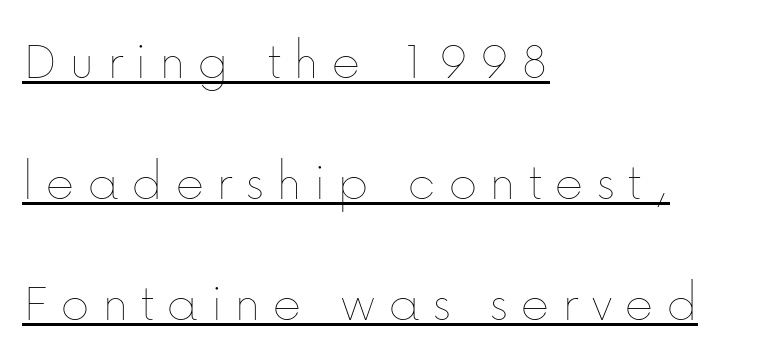
The image shows 56 px thin type, upright; set left-aligned, loose line spacing (2.16x), unusually wide letter spacing (+0.21 em), underlined; low stroke contrast and a medium x-height.
